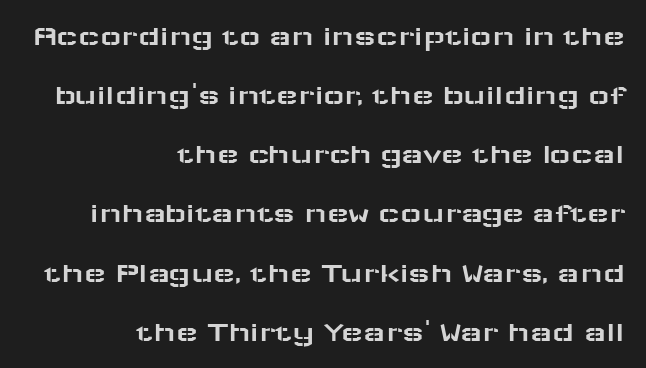
You could not count columns in this text — the font is proportionally spaced. No italicization has been applied; the sample stays upright. This sample trades compactness for vertical openness between lines. The gaps between neighbouring characters are ordinary and unremarkable. Serif or sans? Sans — the stroke terminals are bare. Horizontally, the lines are justified to the trailing edge only.
